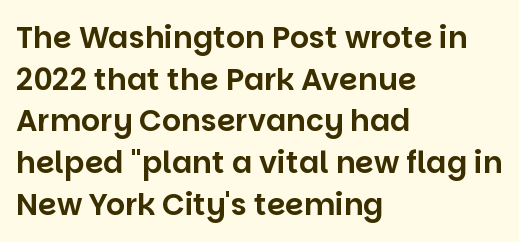
Note the varied advance widths — an 'i' is clearly narrower than an 'm'. Every stem runs plumb, perpendicular to the baseline. These lines are set flush left with a ragged right edge. Between one letter and the next there's only the usual sliver of space. The typeface chosen for these lines omits serifs. If you measured baseline to baseline, you'd find a middling distance.
